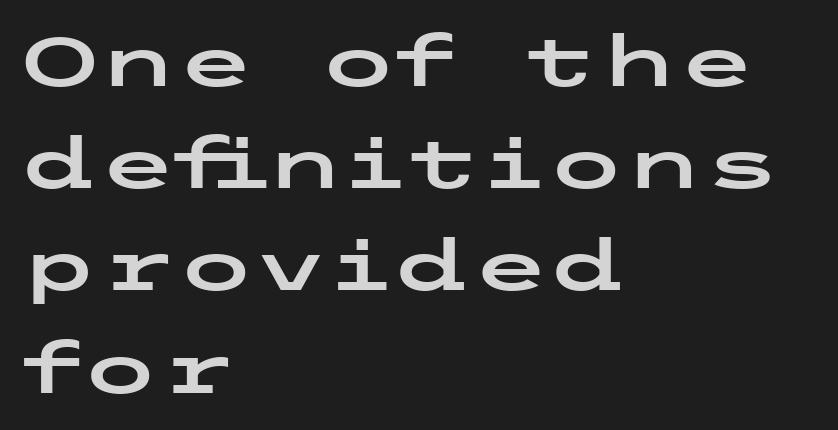
The image shows 71 px wide sans-serif type, upright; set left-aligned, normal line spacing (1.44x), normal letter spacing, not underlined; low stroke contrast and a medium x-height.
